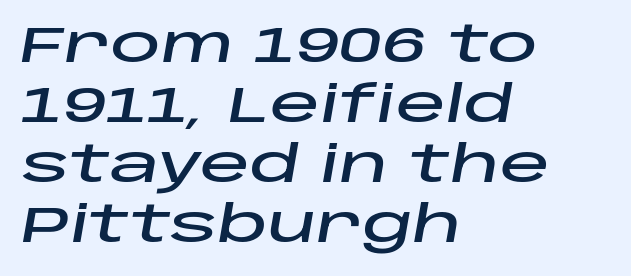
Each row of text sits above clean, open space. Nobody touched the tracking dial on this one. The paragraph has a hard left edge and a soft right edge. Is this a fixed-width face? No — the glyphs have proportional, varying widths. The face used here has a pronounced slope to its letters.
